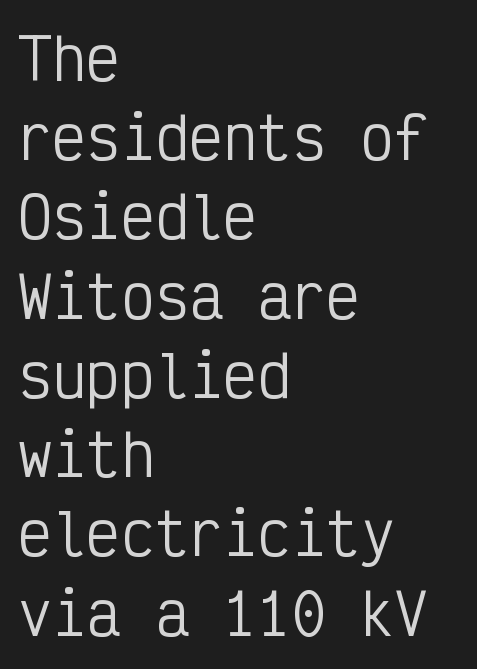
{"serif": "no", "italic": "no", "bold": "no", "weight": "regular", "width": "condensed", "stroke_contrast": "low", "x_height": "medium", "monospaced": "yes", "underline": "no", "align": "left", "line_spacing": "normal", "line_spacing_ratio": 1.39, "letter_spacing": "normal", "letter_spacing_em": 0.0, "glyph_px": 57}
